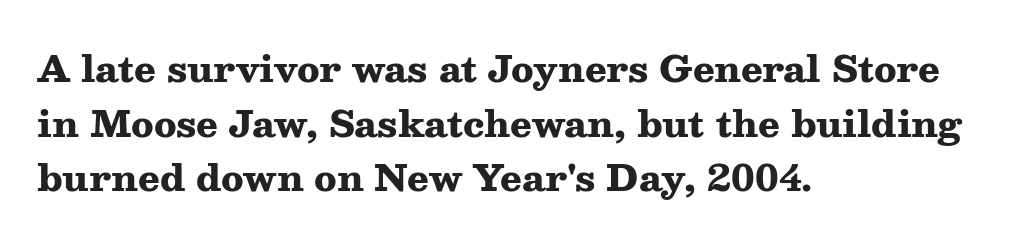
Q: Is the text bold? A: Yes.
Q: Is the text italic (slanted)? A: No, it is upright.
Q: Is the typeface a serif or a sans-serif typeface? A: Serif.
Q: Is the text underlined? A: No.
Q: How is the paragraph aligned? A: Left-aligned.
Q: Is the spacing between letters normal or unusually wide? A: Normal.
Q: Is the spacing between lines tight, normal or loose? A: Normal.
Q: Width (condensed, normal, or wide)? A: Wide.
Q: Stroke contrast? A: Medium.
Q: x-height? A: Medium.
Q: Monospaced? A: No.
